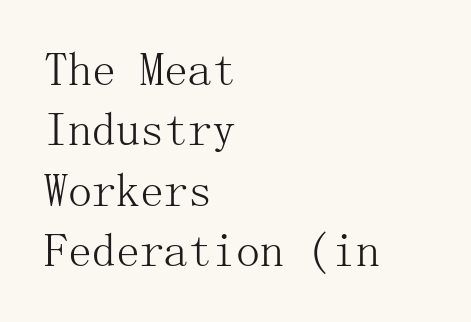
The image shows 48 px light serif type, upright; set left-aligned, normal line spacing (1.26x), normal letter spacing, not underlined; medium stroke contrast and a medium x-height.
